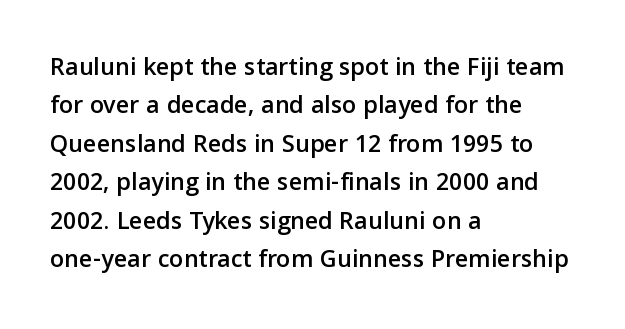
The image shows 26 px text type, upright; set left-aligned, normal line spacing (1.48x), normal letter spacing, not underlined.
